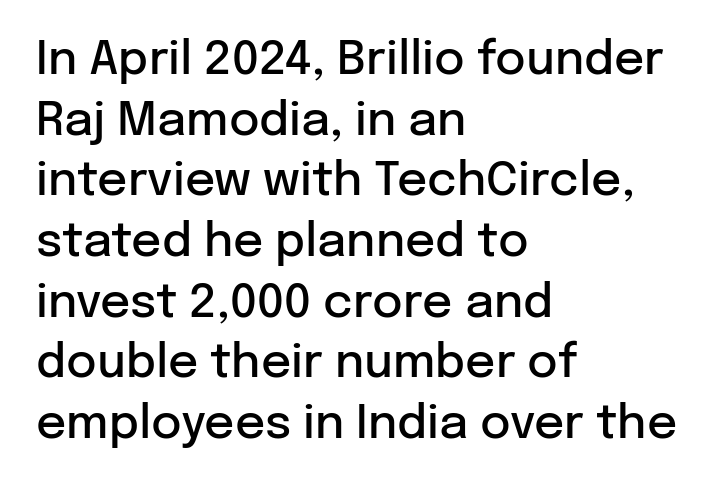
Q: Is the text bold? A: Semi-bold.
Q: Is the text italic (slanted)? A: No, it is upright.
Q: Is the typeface a serif or a sans-serif typeface? A: Sans-serif.
Q: Is the text underlined? A: No.
Q: How is the paragraph aligned? A: Left-aligned.
Q: Is the spacing between letters normal or unusually wide? A: Normal.
Q: Is the spacing between lines tight, normal or loose? A: Normal.
Q: Width (condensed, normal, or wide)? A: Normal.
Q: Stroke contrast? A: Low.
Q: x-height? A: Medium.
Q: Monospaced? A: No.
